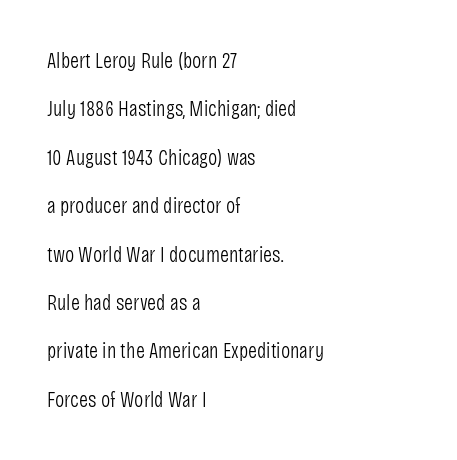
The image shows 22 px text type, upright; set left-aligned, loose line spacing (2.2x), normal letter spacing, not underlined.
